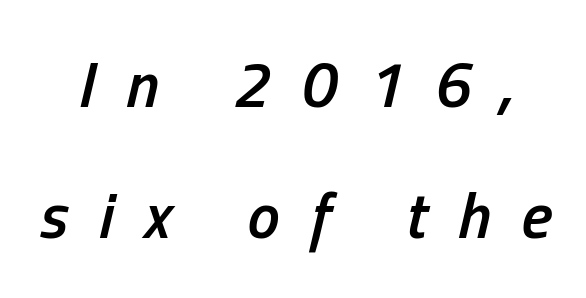
{"italic": "yes", "lean": "right", "slant_degrees": 13, "bold": "semi", "weight": "semibold", "width": "condensed", "stroke_contrast": "low", "x_height": "medium", "monospaced": "no", "underline": "no", "line_spacing": "loose", "line_spacing_ratio": 2.02, "letter_spacing": "wide", "letter_spacing_em": 0.47, "glyph_px": 65}
